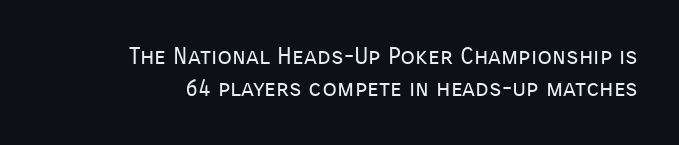
When letters stand straight like this, we call the style roman or upright. Between one letter and the next there's only the usual sliver of space. Summary of vertical rhythm: regular, with standard interline spacing. Glance below the letters and you will spot only blank space. No chunkiness to these letters — they're not bold.
